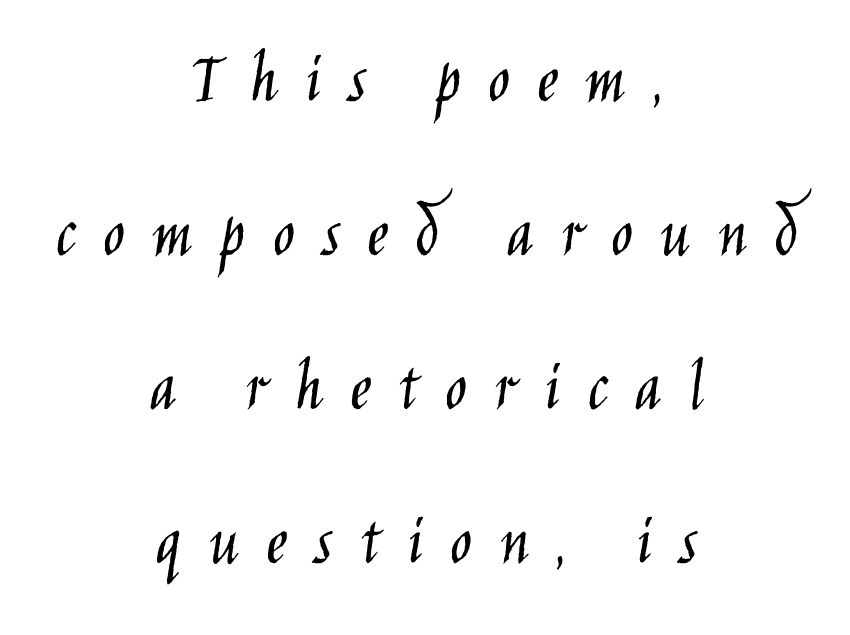
{"serif": "no", "bold": "no", "weight": "light", "width": "condensed", "stroke_contrast": "low", "x_height": "large", "monospaced": "no", "underline": "no", "align": "center", "line_spacing": "loose", "line_spacing_ratio": 2.11, "letter_spacing": "wide", "letter_spacing_em": 0.37, "glyph_px": 73}
